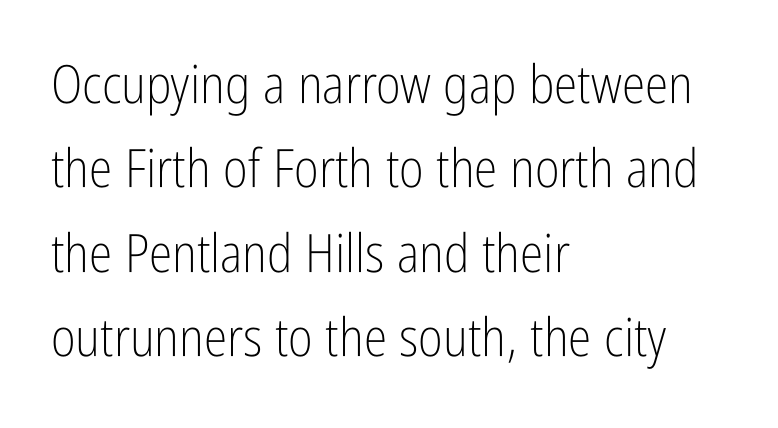
The image shows 53 px light, condensed sans-serif type, upright; set left-aligned, normal line spacing (1.59x), normal letter spacing, not underlined; low stroke contrast and a medium x-height.
